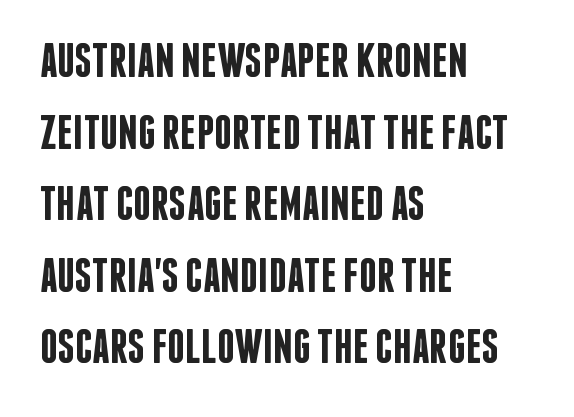
Quick note: underline off. Each new line begins a customary step beneath the previous one. The face used here is a semibold: visibly heavier than regular, lighter than bold. These lines keep a tight, regular rhythm from letter to letter.
